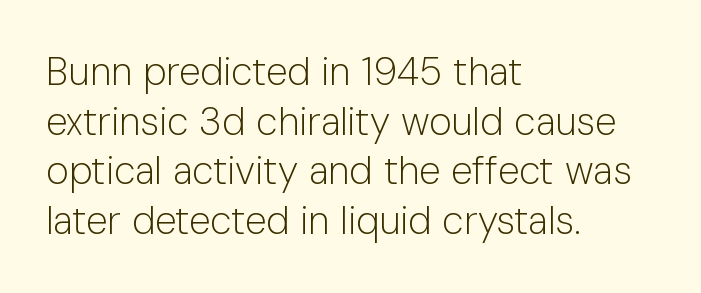
{"serif": "no", "italic": "no", "bold": "no", "weight": "light", "width": "normal", "stroke_contrast": "low", "x_height": "medium", "monospaced": "no", "underline": "no", "align": "left", "line_spacing": "normal", "line_spacing_ratio": 1.27, "letter_spacing": "normal", "letter_spacing_em": 0.0, "glyph_px": 39}
